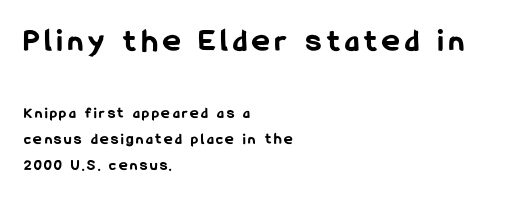
The more generous point size was reserved for the upper chunk. Font category for this specimen: sans-serif. Line beginnings align vertically; line endings do not. Typographic density is high because the face is bold. The passage shown is typed in a proportional face where columns would drift. Honestly, the row spacing looks completely unremarkable.
